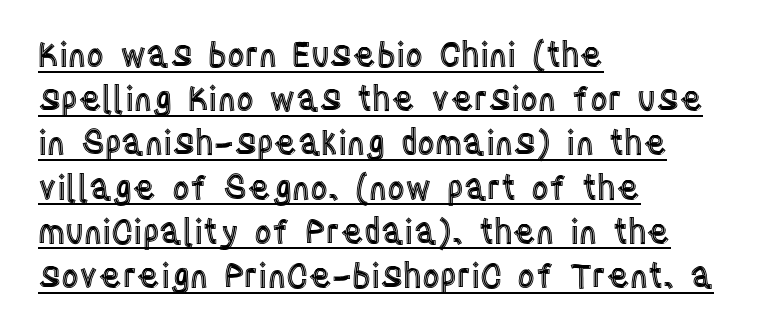
The image shows 34 px condensed type, upright; set left-aligned, normal line spacing (1.3x), normal letter spacing, underlined; a large x-height.
